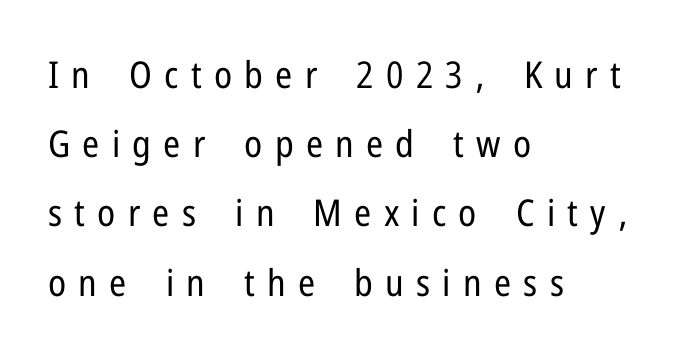
Q: Is the text bold? A: No.
Q: Is the text italic (slanted)? A: No, it is upright.
Q: Is the typeface a serif or a sans-serif typeface? A: Sans-serif.
Q: Is the text underlined? A: No.
Q: How is the paragraph aligned? A: Left-aligned.
Q: Is the spacing between letters normal or unusually wide? A: Unusually wide.
Q: Width (condensed, normal, or wide)? A: Condensed.
Q: Stroke contrast? A: Low.
Q: x-height? A: Medium.
Q: Monospaced? A: No.
